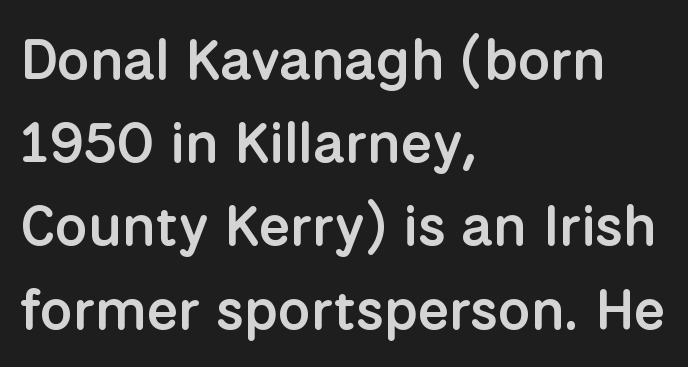
{"serif": "no", "italic": "no", "bold": "semi", "weight": "semibold", "width": "normal", "stroke_contrast": "low", "x_height": "medium", "monospaced": "no", "underline": "no", "align": "left", "line_spacing": "normal", "line_spacing_ratio": 1.46, "letter_spacing": "normal", "letter_spacing_em": 0.0, "glyph_px": 57}
